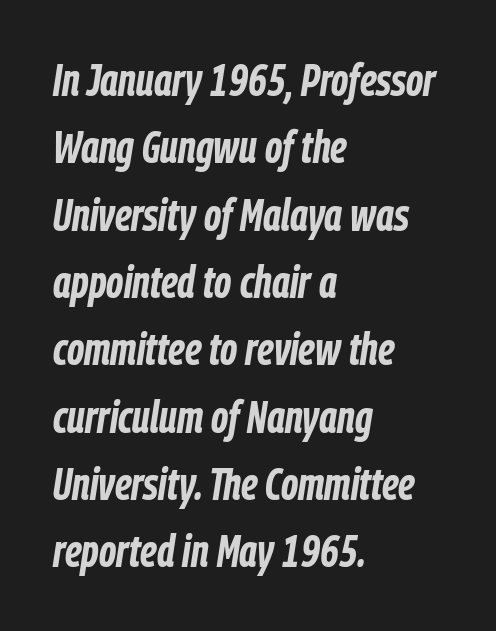
The image shows 44 px bold, condensed type, italic (leaning right); set left-aligned, normal line spacing (1.53x), normal letter spacing, not underlined; low stroke contrast and a medium x-height.
